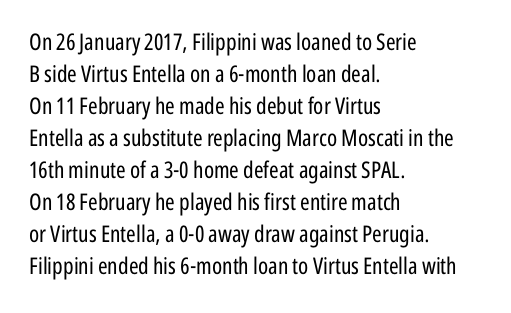
Q: Is the text bold? A: No.
Q: Is the text italic (slanted)? A: No, it is upright.
Q: Is the text underlined? A: No.
Q: How is the paragraph aligned? A: Left-aligned.
Q: Is the spacing between letters normal or unusually wide? A: Normal.
Q: Is the spacing between lines tight, normal or loose? A: Normal.
